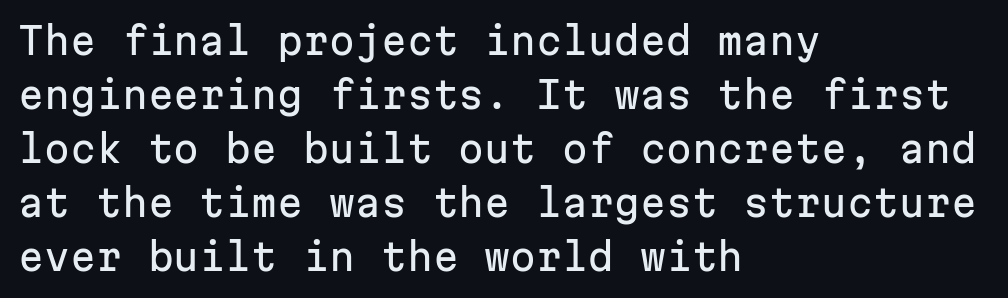
The gap between lines stays unmarked. Italic? Not at all — the glyphs are vertical. Is this a sans? Yes — the strokes have no serifs. Notice how descenders clear the ascenders below comfortably — that's standard leading. The rag falls on the right side of this text block.
